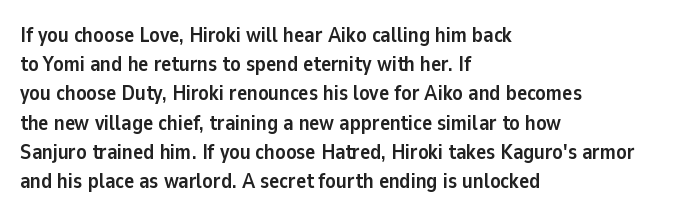
When letters stand straight like this, we call the style roman or upright. Line starts are locked; line ends wander. Quick note: underline off. Words appear dense and cohesive because spacing is normal. A normal amount of white space separates one row of letters from the next.
